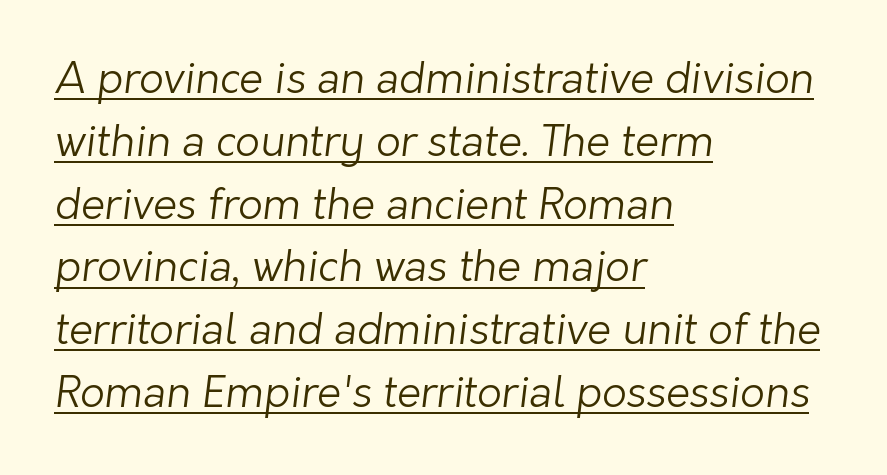
Q: Is the text bold? A: No.
Q: Is the typeface a serif or a sans-serif typeface? A: Sans-serif.
Q: Is the text underlined? A: Yes.
Q: How is the paragraph aligned? A: Left-aligned.
Q: Is the spacing between letters normal or unusually wide? A: Normal.
Q: Is the spacing between lines tight, normal or loose? A: Normal.
Q: Width (condensed, normal, or wide)? A: Normal.
Q: Stroke contrast? A: Low.
Q: x-height? A: Medium.
Q: Monospaced? A: No.
